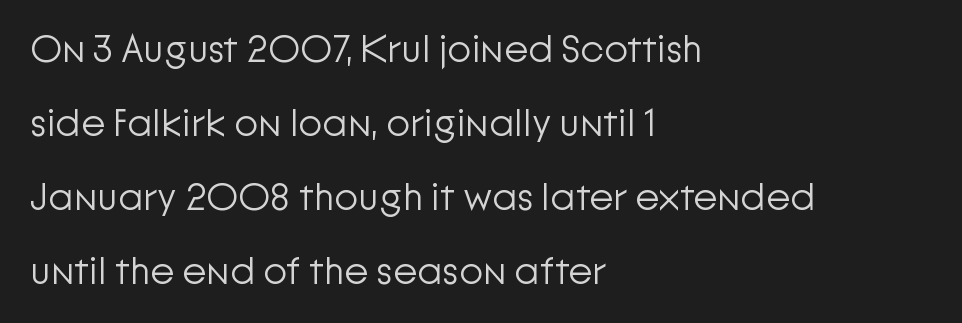
The image shows 39 px light sans-serif type, upright; set left-aligned, loose line spacing (1.9x), normal letter spacing, not underlined; low stroke contrast and a medium x-height.
